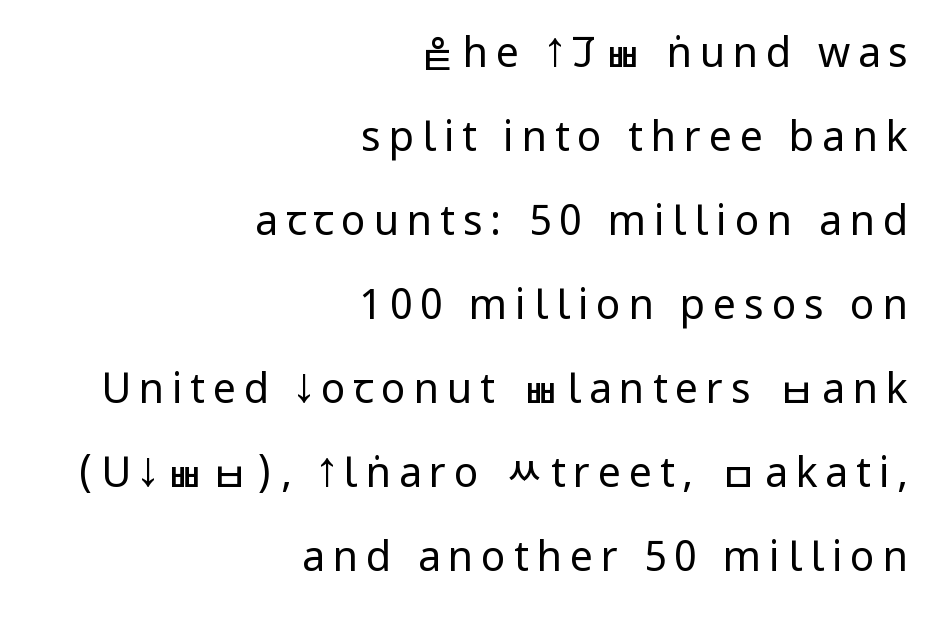
The image shows 41 px regular-weight, condensed sans-serif type, upright; set right-aligned, loose line spacing (2.05x), not underlined; low stroke contrast and a large x-height.
